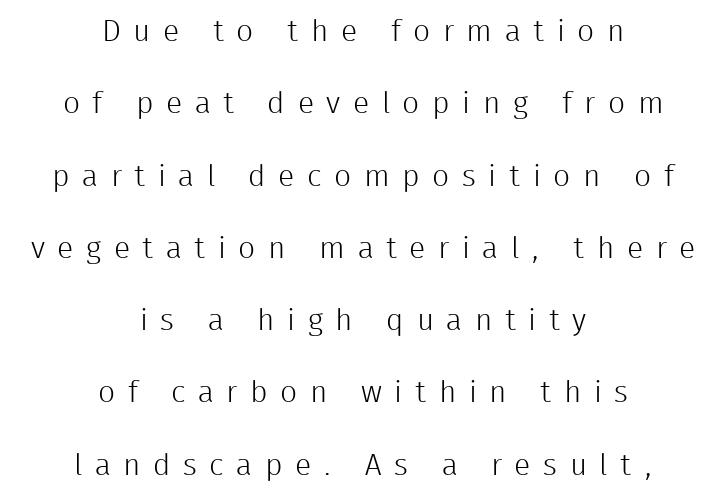
The image shows 30 px light sans-serif type, upright; set centered, loose line spacing (2.41x), unusually wide letter spacing (+0.42 em), not underlined; low stroke contrast and a medium x-height.
